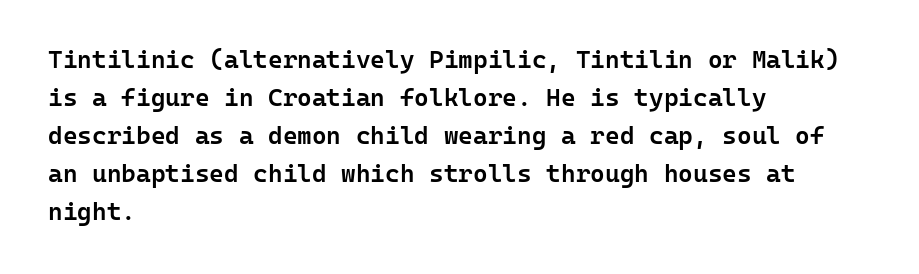
A roman cut, with each character standing at attention. The type is set solid horizontally, with unmodified tracking. These lines stack with their left ends in a neat column. Each glyph is drawn with semibold strokes, heavier than normal yet not fully bold.
